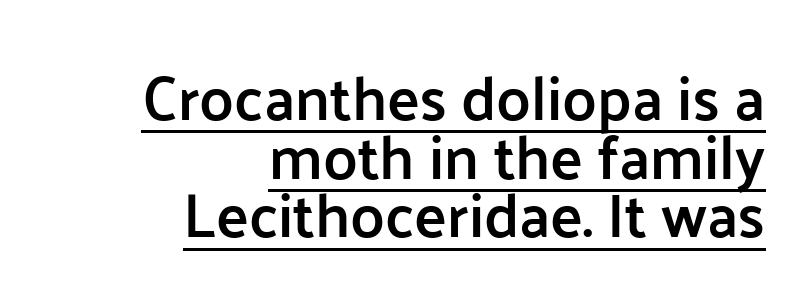
Is there much room between lines? No — they nearly touch. The paragraph has a hard right edge and a soft left edge. Do the characters align in a grid? No, the font is proportional. Stroke thickness is moderately raised; the sample reads as semibold.
